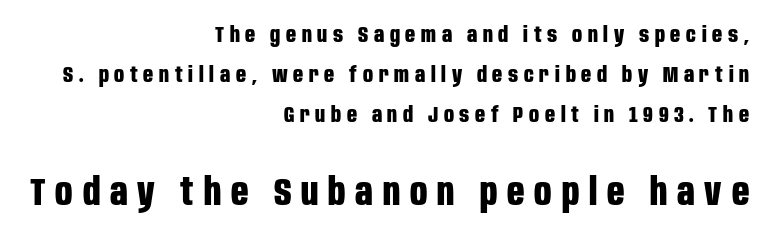
The image shows 38 px bold, condensed sans-serif type, upright; set right-aligned, line spacing 1.81x, unusually wide letter spacing (+0.26 em), not underlined; the second (bottom) block is 1.73x larger; low stroke contrast and a large x-height.
